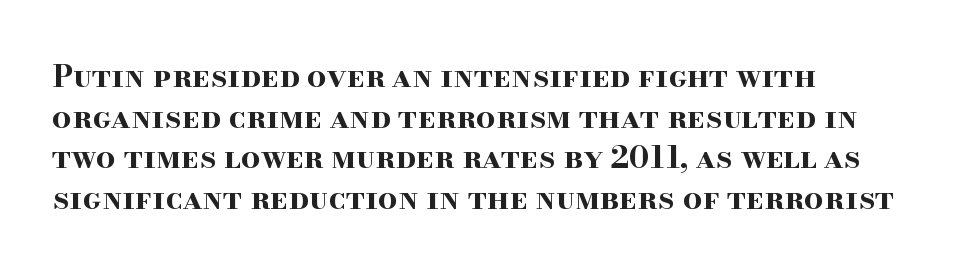
Q: Is the text bold? A: Yes.
Q: Is the text italic (slanted)? A: No, it is upright.
Q: Is the typeface a serif or a sans-serif typeface? A: Serif.
Q: Is the text underlined? A: No.
Q: How is the paragraph aligned? A: Left-aligned.
Q: Is the spacing between letters normal or unusually wide? A: Normal.
Q: Is the spacing between lines tight, normal or loose? A: Normal.
Q: Width (condensed, normal, or wide)? A: Wide.
Q: Stroke contrast? A: High.
Q: x-height? A: Small.
Q: Monospaced? A: No.
